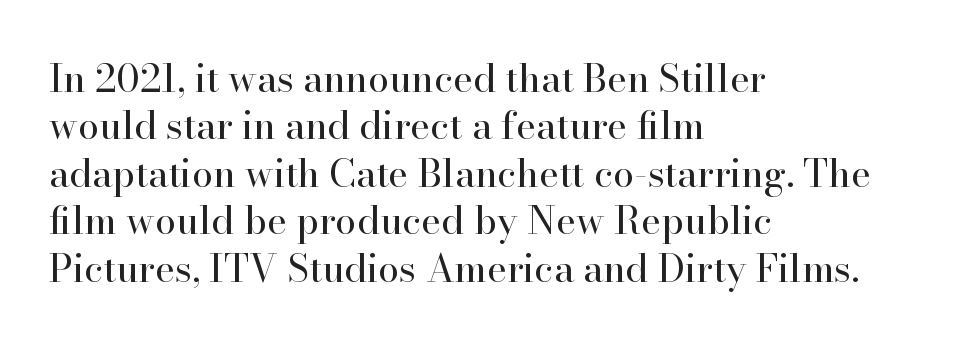
The image shows 38 px regular-weight serif type, upright; set left-aligned, normal line spacing (1.25x), normal letter spacing, not underlined; high stroke contrast and a small x-height.
